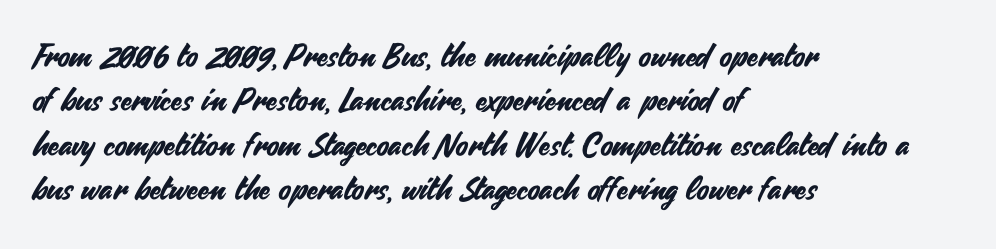
{"serif": "no", "width": "normal", "stroke_contrast": "medium", "x_height": "small", "monospaced": "no", "underline": "no", "align": "left", "line_spacing": "normal", "line_spacing_ratio": 1.39, "letter_spacing": "normal", "letter_spacing_em": 0.0, "glyph_px": 32}
